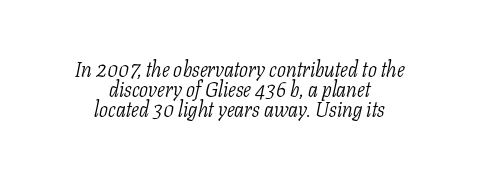
Letters have the restrained weight of plain body copy at most. There is no visible air inserted between adjacent glyphs. Anything drawn beneath the words? Only blank space. Reading down the block, each line starts at a different indent, mirrored at its end. How would I describe the line gaps? Narrow and economical. The whole block is typeset with a tilt.
